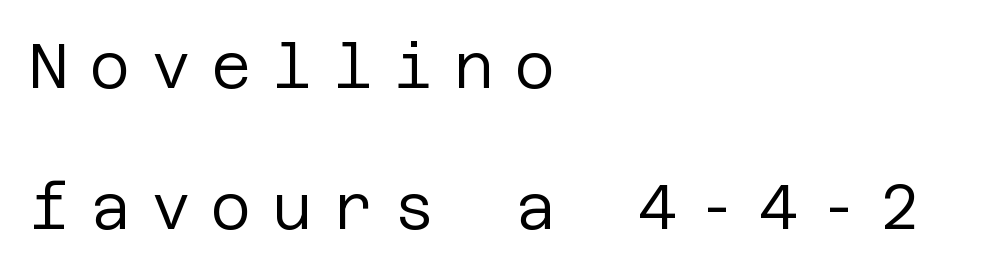
The image shows 62 px regular-weight sans-serif type, upright; set left-aligned, loose line spacing (2.28x), unusually wide letter spacing (+0.33 em), not underlined; low stroke contrast and a large x-height.
